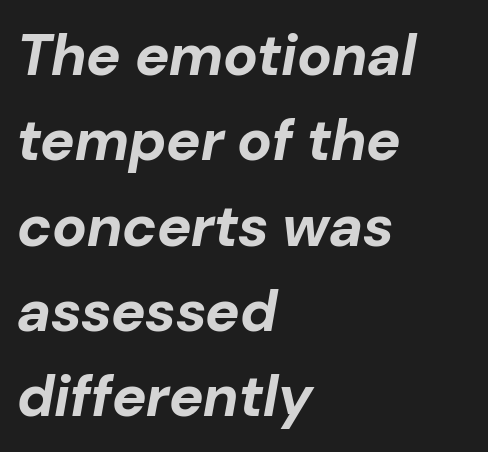
A student would call this left alignment; a typographer would say flush left, rag right. Underlining? Definitely not there. A typesetter would call this leading conventional body-copy spacing. Here the designer chose a conventional face with non-uniform glyph widths. Look at the stroke-to-counter ratio: heavy, a bold. How are the letters spaced? Ordinarily, with no added tracking.
